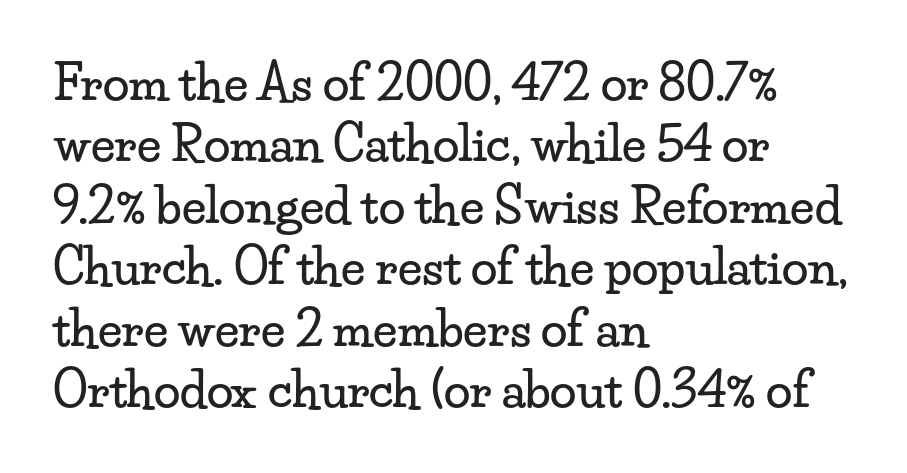
Q: Is the text italic (slanted)? A: No, it is upright.
Q: Is the typeface a serif or a sans-serif typeface? A: Serif.
Q: Is the text underlined? A: No.
Q: How is the paragraph aligned? A: Left-aligned.
Q: Is the spacing between letters normal or unusually wide? A: Normal.
Q: Is the spacing between lines tight, normal or loose? A: Normal.
Q: Width (condensed, normal, or wide)? A: Wide.
Q: Stroke contrast? A: Low.
Q: x-height? A: Small.
Q: Monospaced? A: No.
